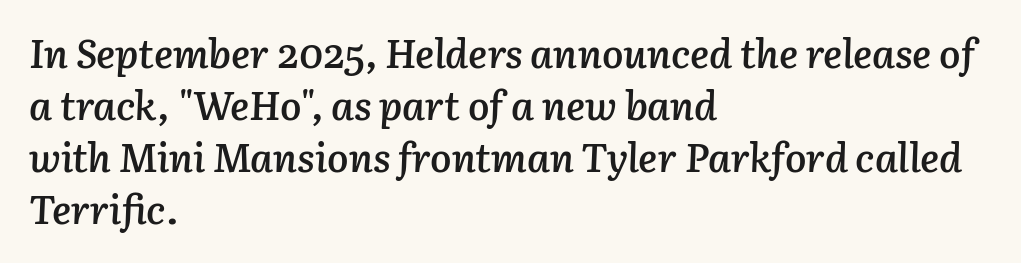
The image shows 40 px semibold type, italic (leaning right); set left-aligned, normal line spacing (1.3x), normal letter spacing, not underlined; low stroke contrast and a medium x-height.
